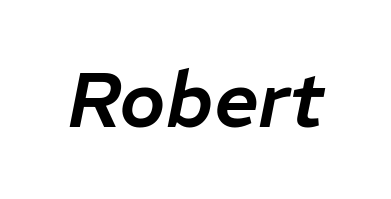
{"italic": "yes", "lean": "right", "slant_degrees": 11, "width": "normal", "stroke_contrast": "low", "x_height": "medium", "monospaced": "no", "underline": "no", "letter_spacing": "normal", "letter_spacing_em": 0.0, "glyph_px": 78}
